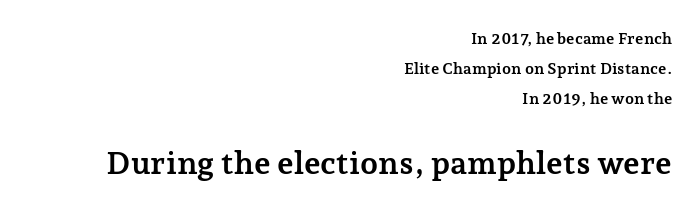
Q: Is the text bold? A: Yes.
Q: Is the text italic (slanted)? A: No, it is upright.
Q: Is the typeface a serif or a sans-serif typeface? A: Serif.
Q: Is the text underlined? A: No.
Q: How is the paragraph aligned? A: Right-aligned.
Q: Is the spacing between letters normal or unusually wide? A: Normal.
Q: Which block of text is set in a larger size, the first (top) or the second (bottom)? A: The second (bottom) one.
Q: Width (condensed, normal, or wide)? A: Normal.
Q: Stroke contrast? A: Low.
Q: x-height? A: Medium.
Q: Monospaced? A: No.
